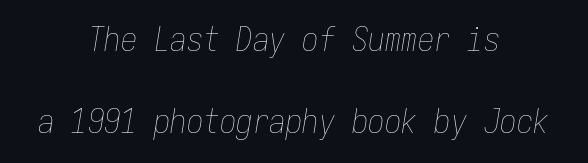
Q: Is the text bold? A: No.
Q: Is the text italic (slanted)? A: Yes, it leans right by about 9 degrees.
Q: Is the text underlined? A: No.
Q: How is the paragraph aligned? A: Centered.
Q: Is the spacing between letters normal or unusually wide? A: Normal.
Q: Is the spacing between lines tight, normal or loose? A: Loose.
Q: Width (condensed, normal, or wide)? A: Condensed.
Q: Stroke contrast? A: Low.
Q: x-height? A: Medium.
Q: Monospaced? A: Yes.
